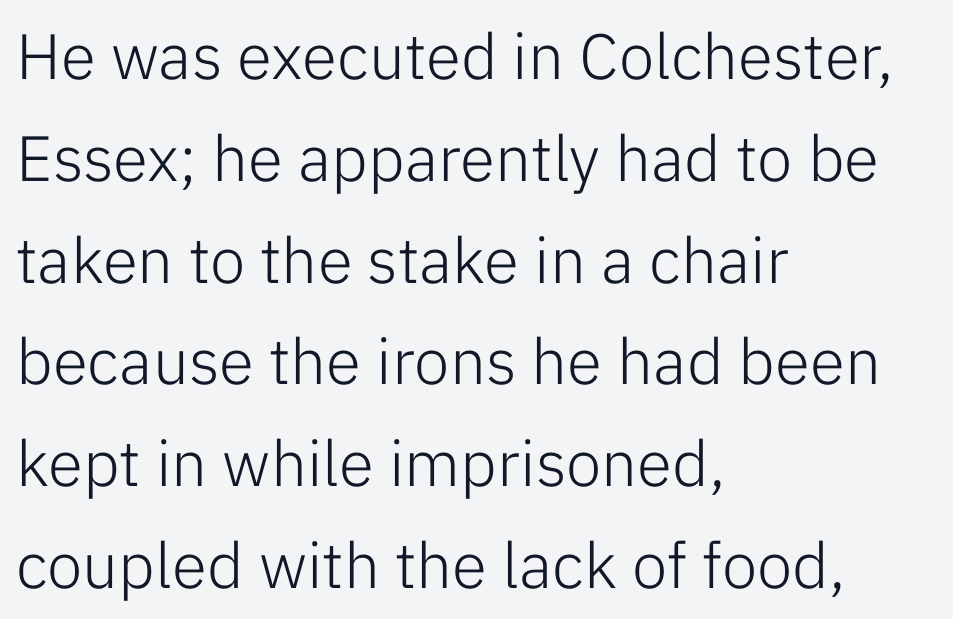
Q: Is the text bold? A: No.
Q: Is the text italic (slanted)? A: No, it is upright.
Q: Is the typeface a serif or a sans-serif typeface? A: Sans-serif.
Q: Is the text underlined? A: No.
Q: How is the paragraph aligned? A: Left-aligned.
Q: Is the spacing between letters normal or unusually wide? A: Normal.
Q: Is the spacing between lines tight, normal or loose? A: Normal.
Q: Width (condensed, normal, or wide)? A: Normal.
Q: Stroke contrast? A: Low.
Q: x-height? A: Medium.
Q: Monospaced? A: No.
